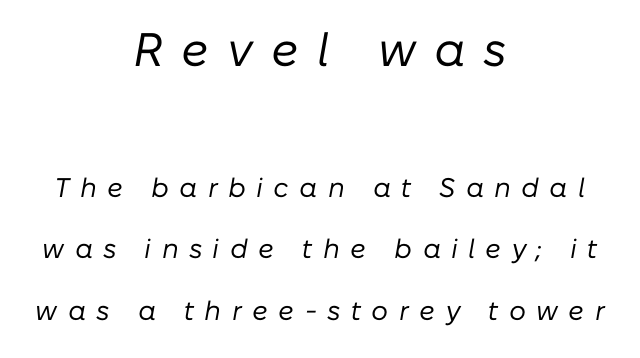
The image shows 47 px regular-weight type, italic (leaning right); set centered, loose line spacing (2.28x), unusually wide letter spacing (+0.38 em), not underlined; the first (top) block is 1.74x larger; low stroke contrast and a medium x-height.
